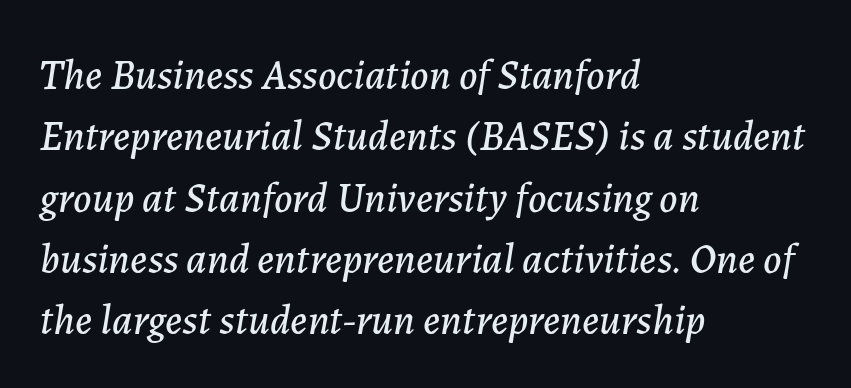
Q: Is the text italic (slanted)? A: Yes, it leans right by about 7 degrees.
Q: Is the text underlined? A: No.
Q: How is the paragraph aligned? A: Left-aligned.
Q: Is the spacing between letters normal or unusually wide? A: Normal.
Q: Is the spacing between lines tight, normal or loose? A: Normal.
Q: Width (condensed, normal, or wide)? A: Normal.
Q: Stroke contrast? A: Low.
Q: x-height? A: Medium.
Q: Monospaced? A: No.
